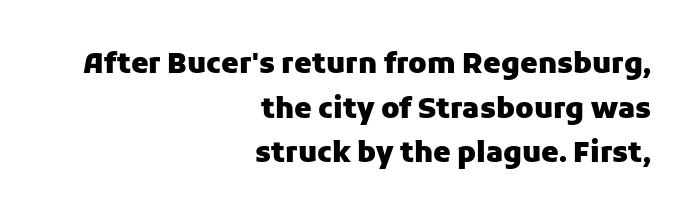
The image shows 28 px heavy sans-serif type, upright; set right-aligned, normal line spacing (1.59x), normal letter spacing, not underlined; low stroke contrast and a medium x-height.
